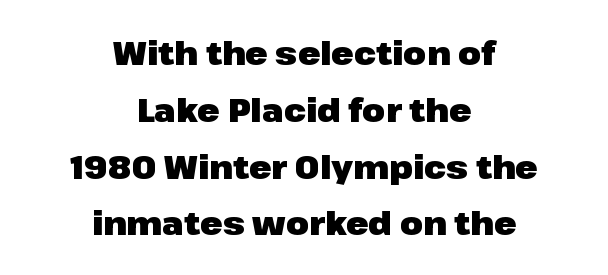
The image shows 33 px heavy sans-serif type, upright; set centered, line spacing 1.72x, normal letter spacing, not underlined; low stroke contrast and a medium x-height.
